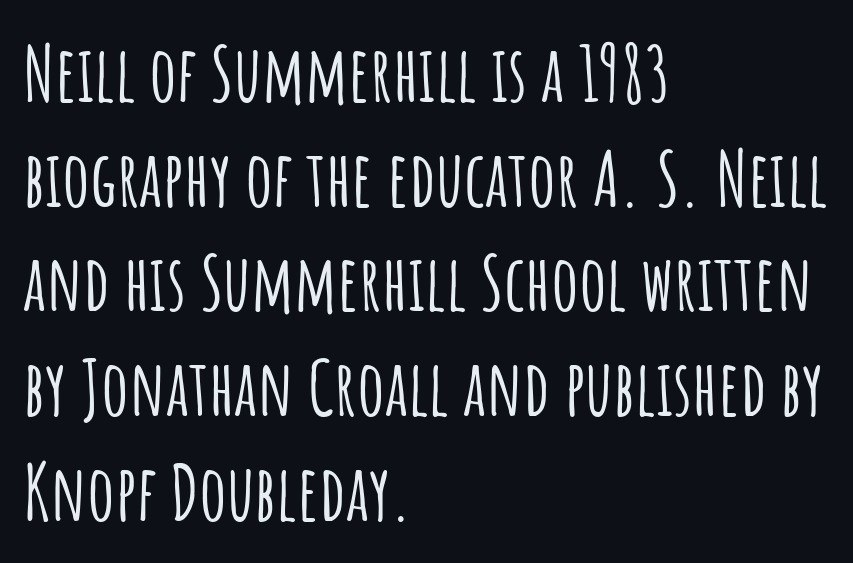
Only glyphs here, with clear space below each row. You can tell it's not italic because the verticals are truly vertical. The designer left line spacing at the default. Does the copy run flush right? No — it runs flush left. Serif or sans? Sans — the stroke terminals are bare.
